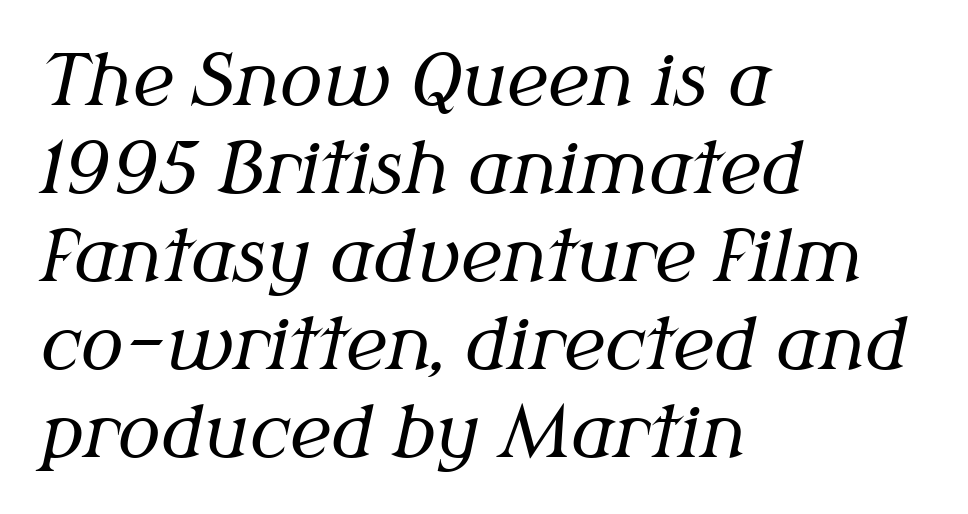
Words appear dense and cohesive because spacing is normal. Quick note: underline off. This sample has the flowing, uneven cadence of proportional lettering. Where is the straight margin? On the left. Nothing heavy about these letters — not bold at all. Quick note: italic.
